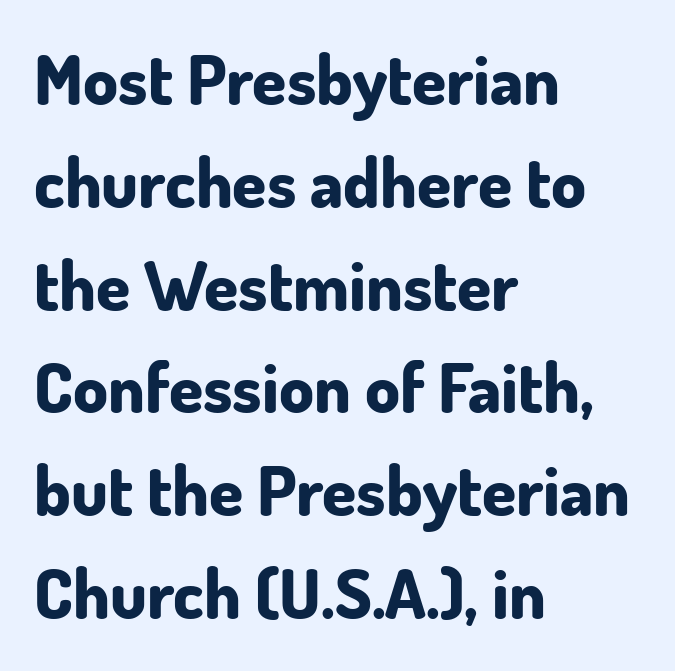
{"serif": "no", "italic": "no", "bold": "yes", "weight": "bold", "width": "normal", "stroke_contrast": "low", "x_height": "small", "monospaced": "no", "underline": "no", "align": "left", "line_spacing": "normal", "line_spacing_ratio": 1.49, "letter_spacing": "normal", "letter_spacing_em": 0.0, "glyph_px": 69}
